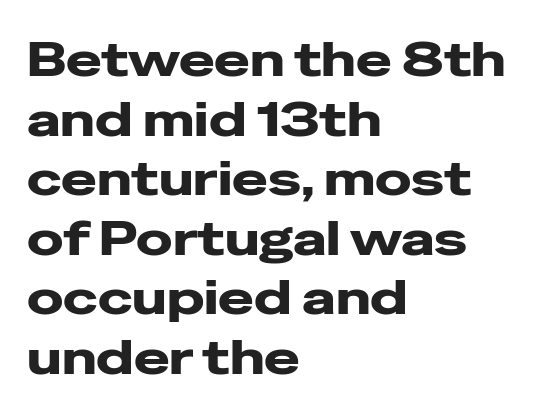
The image shows 48 px wide sans-serif type, upright; set left-aligned, line spacing 1.24x, normal letter spacing, not underlined; low stroke contrast and a medium x-height.
